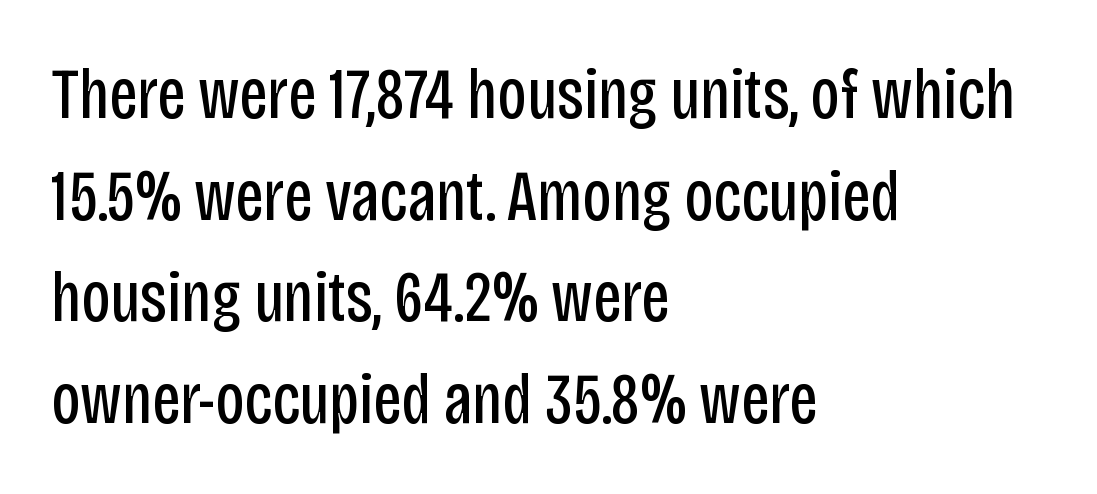
Q: Is the text bold? A: No.
Q: Is the text italic (slanted)? A: No, it is upright.
Q: Is the typeface a serif or a sans-serif typeface? A: Sans-serif.
Q: Is the text underlined? A: No.
Q: How is the paragraph aligned? A: Left-aligned.
Q: Is the spacing between letters normal or unusually wide? A: Normal.
Q: Is the spacing between lines tight, normal or loose? A: Normal.
Q: Width (condensed, normal, or wide)? A: Condensed.
Q: Stroke contrast? A: Low.
Q: x-height? A: Large.
Q: Monospaced? A: No.
